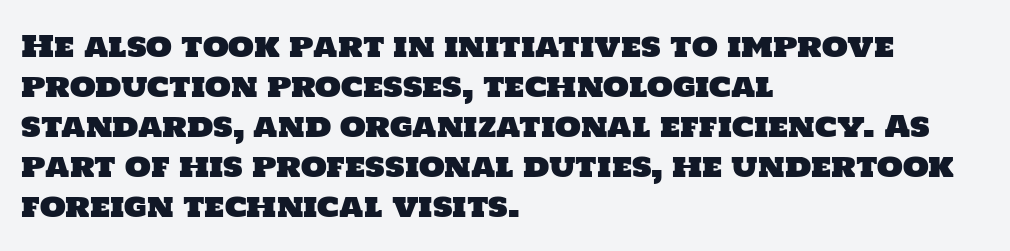
The image shows 30 px sans-serif type; set left-aligned, normal line spacing (1.33x), normal letter spacing, not underlined; low stroke contrast and a large x-height.
